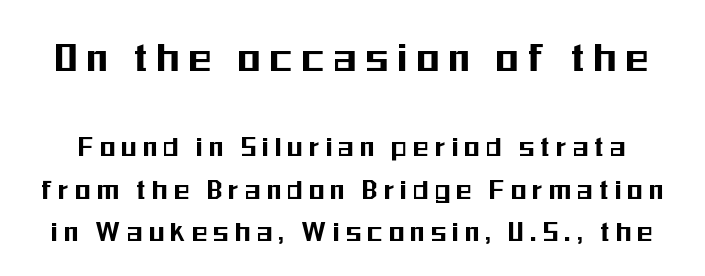
Q: Is the text italic (slanted)? A: No, it is upright.
Q: Is the typeface a serif or a sans-serif typeface? A: Sans-serif.
Q: Is the text underlined? A: No.
Q: Is the spacing between letters normal or unusually wide? A: Unusually wide.
Q: Is the spacing between lines tight, normal or loose? A: Normal.
Q: Which block of text is set in a larger size, the first (top) or the second (bottom)? A: The first (top) one.
Q: Width (condensed, normal, or wide)? A: Condensed.
Q: Stroke contrast? A: Medium.
Q: x-height? A: Medium.
Q: Monospaced? A: No.
